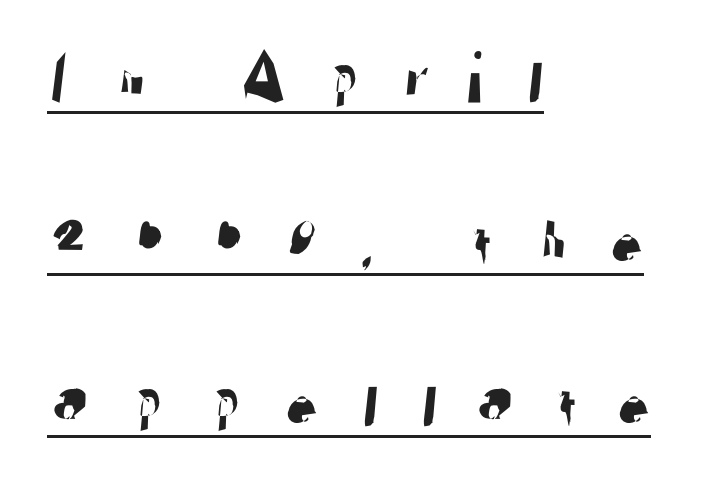
The image shows 73 px sans-serif type; set left-aligned, loose line spacing (2.22x), unusually wide letter spacing (+0.49 em), underlined; low stroke contrast and a medium x-height.
